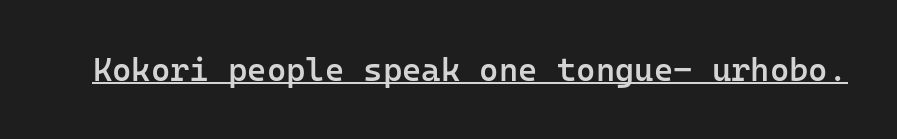
Q: Is the text bold? A: Semi-bold.
Q: Is the text italic (slanted)? A: No, it is upright.
Q: Is the typeface a serif or a sans-serif typeface? A: Sans-serif.
Q: Is the text underlined? A: Yes.
Q: Is the spacing between letters normal or unusually wide? A: Normal.
Q: Width (condensed, normal, or wide)? A: Normal.
Q: Stroke contrast? A: Low.
Q: x-height? A: Medium.
Q: Monospaced? A: Yes.
